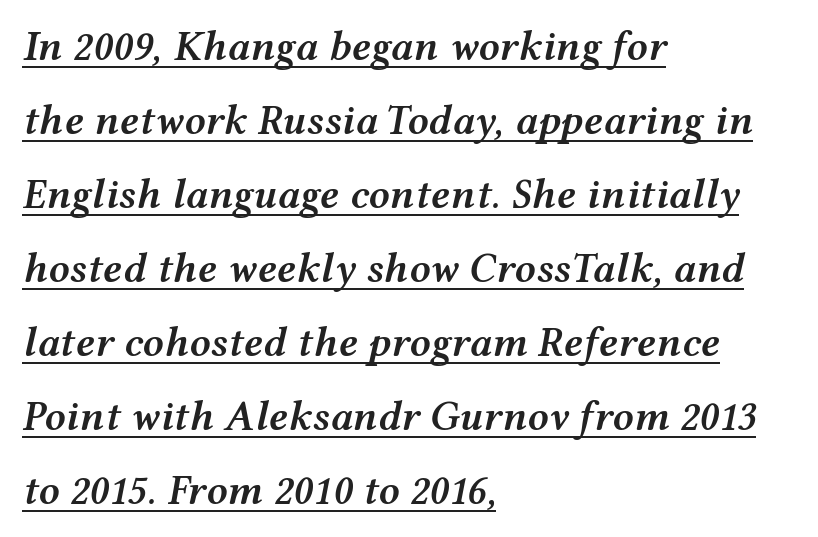
The image shows 42 px semibold, wide type, italic (leaning right); set left-aligned, line spacing 1.76x, normal letter spacing, underlined; medium stroke contrast and a medium x-height.
